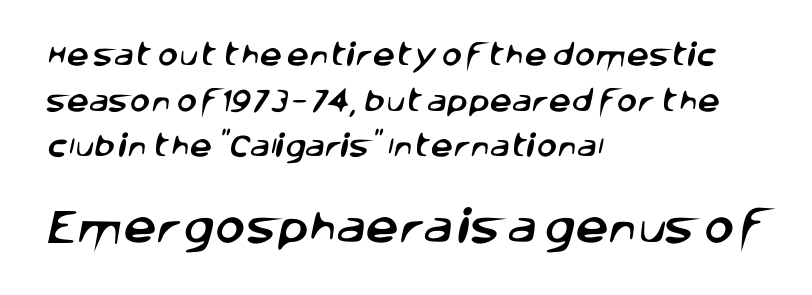
{"serif": "no", "width": "normal", "stroke_contrast": "low", "x_height": "large", "monospaced": "no", "underline": "no", "align": "left", "line_spacing_ratio": 1.83, "letter_spacing": "normal", "letter_spacing_em": 0.0, "larger_block": "second", "size_ratio": 1.48, "glyph_px": 37}
